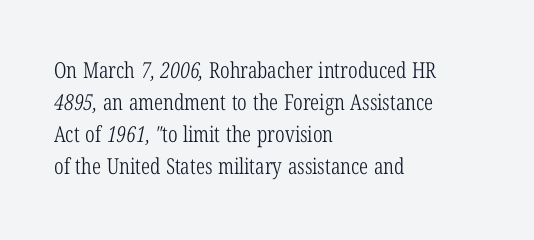
The image shows 22 px text type; set left-aligned, normal line spacing (1.46x), normal letter spacing, not underlined.
